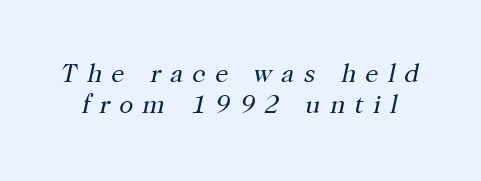
{"italic": "yes", "lean": "right", "slant_degrees": 12, "bold": "no", "underline": "no", "line_spacing_ratio": 1.19, "letter_spacing": "wide", "letter_spacing_em": 0.36, "glyph_px": 26}
